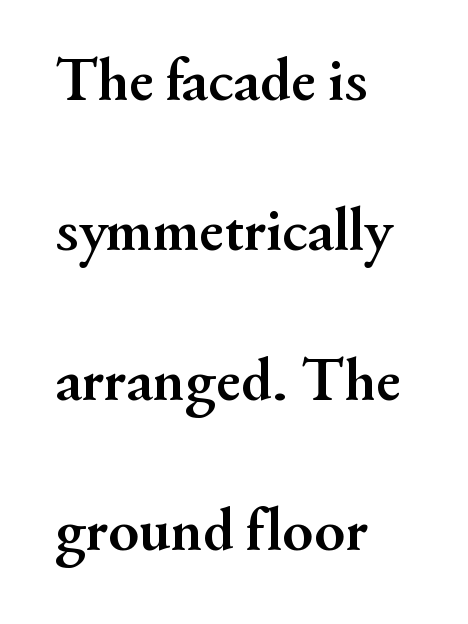
Q: Is the text bold? A: Yes.
Q: Is the text italic (slanted)? A: No, it is upright.
Q: Is the typeface a serif or a sans-serif typeface? A: Serif.
Q: Is the text underlined? A: No.
Q: How is the paragraph aligned? A: Left-aligned.
Q: Is the spacing between letters normal or unusually wide? A: Normal.
Q: Is the spacing between lines tight, normal or loose? A: Loose.
Q: Width (condensed, normal, or wide)? A: Normal.
Q: Stroke contrast? A: Medium.
Q: x-height? A: Small.
Q: Monospaced? A: No.
